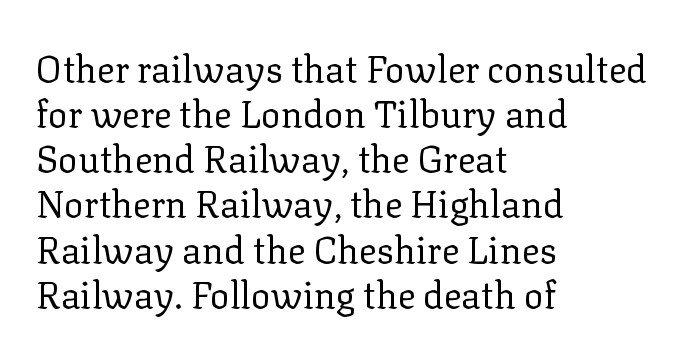
Each letter keeps its own natural width here, so spacing adapts to shape. These lines are set flush left with a ragged right edge. Stroke thickness stays within the range of a standard reading face or lighter. Unmarked baselines from the first word to the last. To sum up the face: it has serifs.
